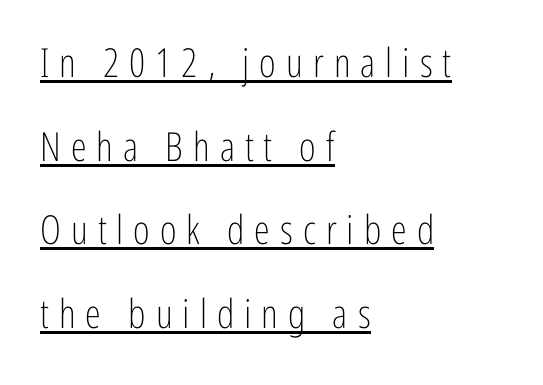
{"serif": "no", "italic": "no", "bold": "no", "weight": "light", "width": "condensed", "stroke_contrast": "low", "x_height": "medium", "monospaced": "no", "underline": "yes", "align": "left", "line_spacing": "loose", "line_spacing_ratio": 2.09, "letter_spacing": "wide", "letter_spacing_em": 0.25, "glyph_px": 40}
